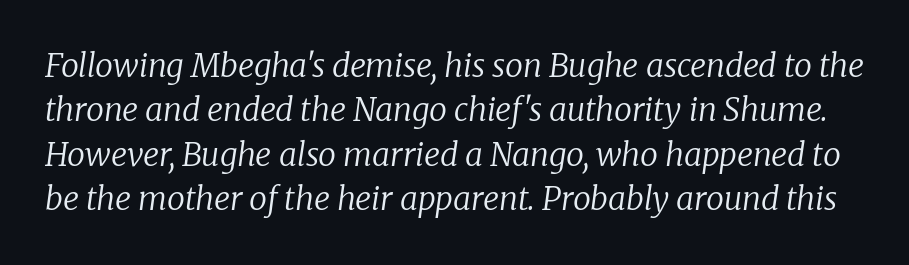
Descenders hang freely into open space. One glance says typical: line gaps are just what's usual. Italic? Definitely — the glyphs are oblique. Look at the tracking — it's just the regular setting, nothing added. This sample uses a serif face.
